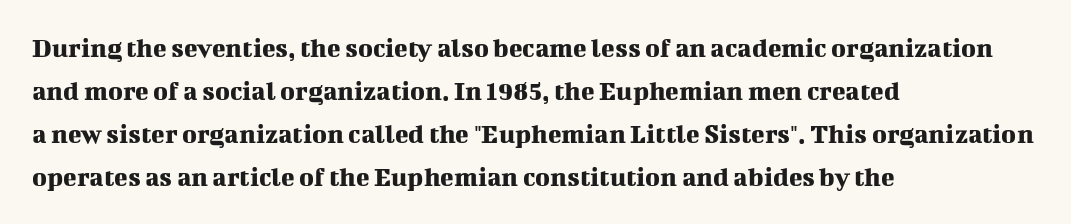
Q: Is the text italic (slanted)? A: No, it is upright.
Q: Is the typeface a serif or a sans-serif typeface? A: Serif.
Q: Is the text underlined? A: No.
Q: How is the paragraph aligned? A: Left-aligned.
Q: Is the spacing between letters normal or unusually wide? A: Normal.
Q: Is the spacing between lines tight, normal or loose? A: Normal.
Q: Width (condensed, normal, or wide)? A: Normal.
Q: Stroke contrast? A: Medium.
Q: x-height? A: Medium.
Q: Monospaced? A: No.
